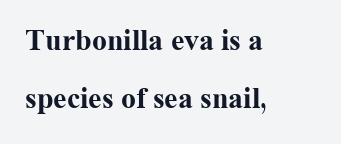
{"serif": "yes", "italic": "no", "bold": "yes", "weight": "bold", "width": "normal", "stroke_contrast": "medium", "x_height": "medium", "monospaced": "no", "underline": "no", "align": "left", "line_spacing": "loose", "line_spacing_ratio": 1.94, "letter_spacing": "normal", "letter_spacing_em": 0.0, "glyph_px": 30}
